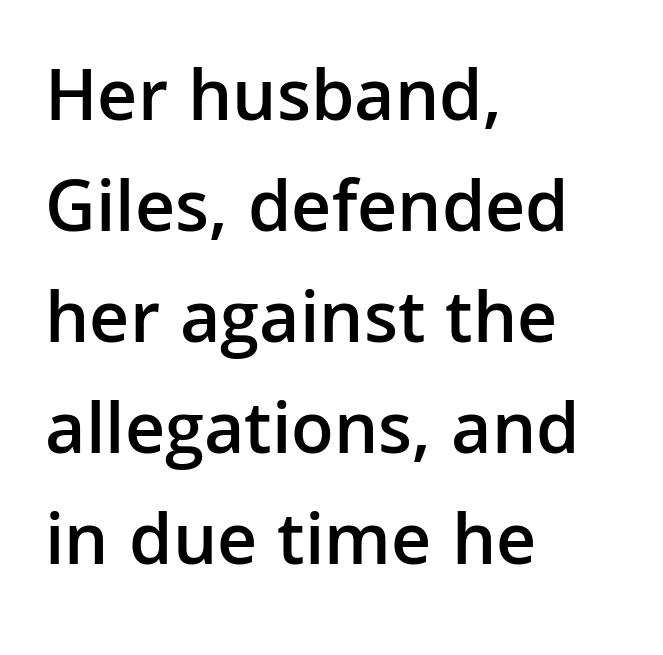
{"serif": "no", "italic": "no", "bold": "semi", "weight": "semibold", "width": "normal", "stroke_contrast": "low", "x_height": "medium", "monospaced": "no", "underline": "no", "align": "left", "line_spacing": "normal", "line_spacing_ratio": 1.48, "letter_spacing": "normal", "letter_spacing_em": 0.0, "glyph_px": 75}
